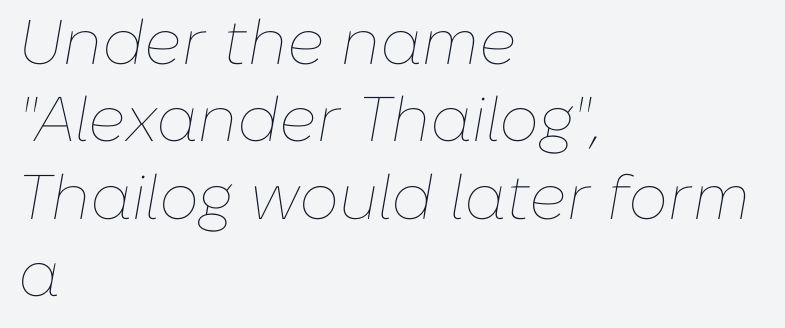
{"italic": "yes", "lean": "right", "slant_degrees": 10, "bold": "no", "weight": "thin", "width": "normal", "stroke_contrast": "low", "x_height": "medium", "monospaced": "no", "underline": "no", "align": "left", "line_spacing_ratio": 1.23, "letter_spacing": "normal", "letter_spacing_em": 0.0, "glyph_px": 63}
